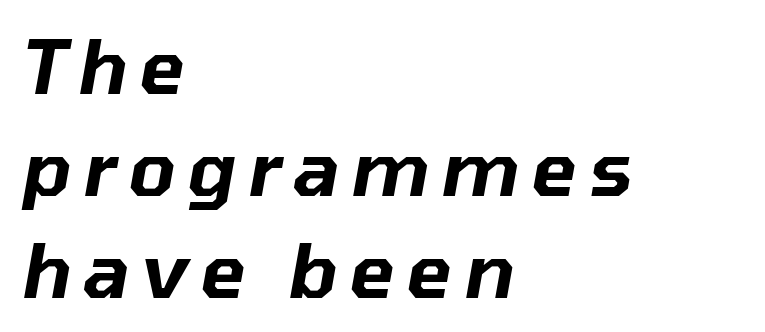
Q: Is the text italic (slanted)? A: Yes, it leans right by about 10 degrees.
Q: Is the text underlined? A: No.
Q: How is the paragraph aligned? A: Left-aligned.
Q: Is the spacing between lines tight, normal or loose? A: Normal.
Q: Width (condensed, normal, or wide)? A: Normal.
Q: Stroke contrast? A: Low.
Q: x-height? A: Medium.
Q: Monospaced? A: No.
